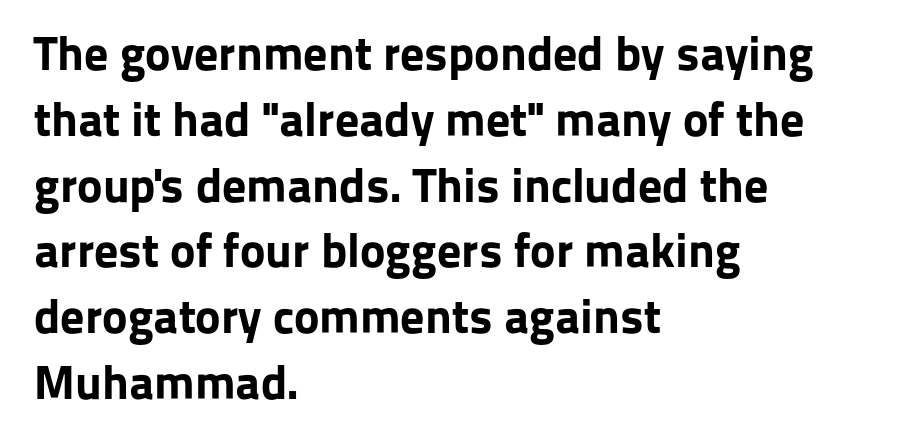
Has an underline been added? It has not. The passage shown is emphatically bold. Interline gaps are of average width in this sample. This sample has the flowing, uneven cadence of proportional lettering. The font's upright variant was chosen for this text.
